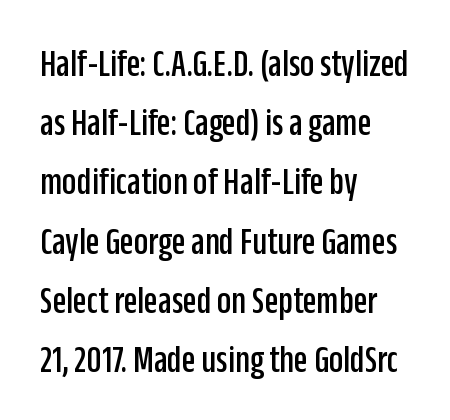
{"serif": "no", "italic": "no", "width": "condensed", "stroke_contrast": "low", "x_height": "large", "monospaced": "no", "underline": "no", "align": "left", "line_spacing": "normal", "line_spacing_ratio": 1.48, "letter_spacing": "normal", "letter_spacing_em": 0.0, "glyph_px": 40}
